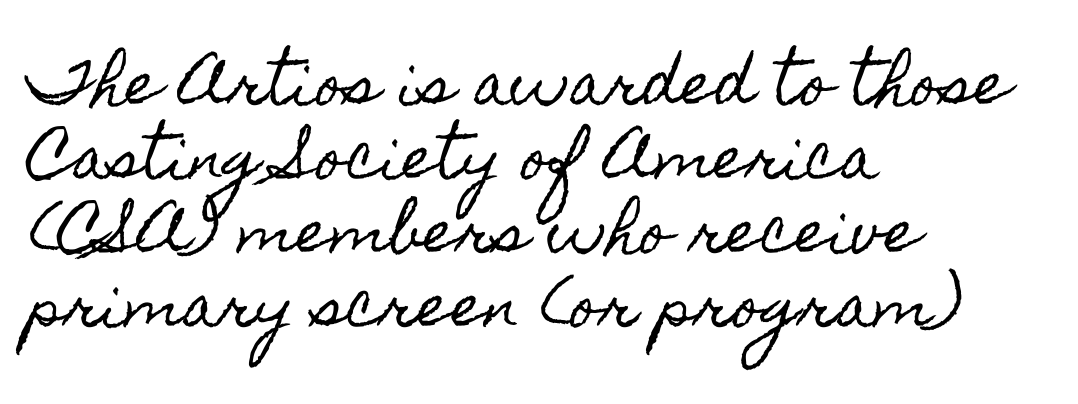
Nobody drew a line under any word here. The rendering uses natural spacing where letterforms have individual widths. Characters follow at the spacing the type designer built in. Does the copy run flush right? No — it runs flush left. Honestly, the row spacing looks completely unremarkable.
